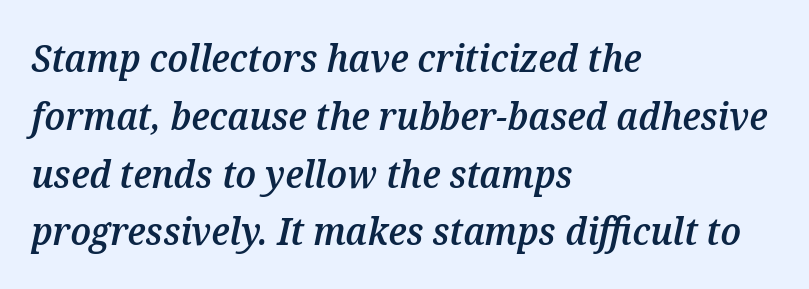
{"italic": "yes", "lean": "right", "slant_degrees": 12, "bold": "semi", "weight": "semibold", "width": "normal", "stroke_contrast": "medium", "x_height": "medium", "monospaced": "no", "underline": "no", "align": "left", "line_spacing": "normal", "line_spacing_ratio": 1.52, "letter_spacing": "normal", "letter_spacing_em": 0.0, "glyph_px": 38}
